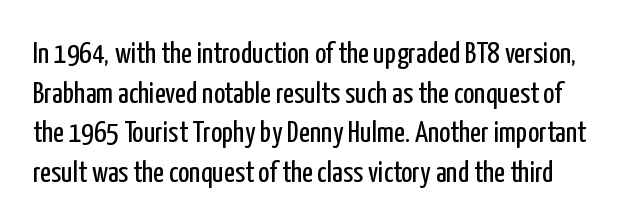
These lines keep a tight, regular rhythm from letter to letter. Summary of weight: not heavy and not bold. Do the letters lean? They stand straight. Proportional: the letters do not fall into vertical columns.
